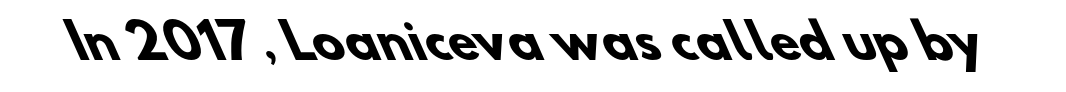
{"serif": "no", "bold": "yes", "weight": "heavy", "width": "normal", "stroke_contrast": "low", "x_height": "small", "monospaced": "no", "underline": "no", "letter_spacing": "normal", "letter_spacing_em": 0.0, "glyph_px": 47}
